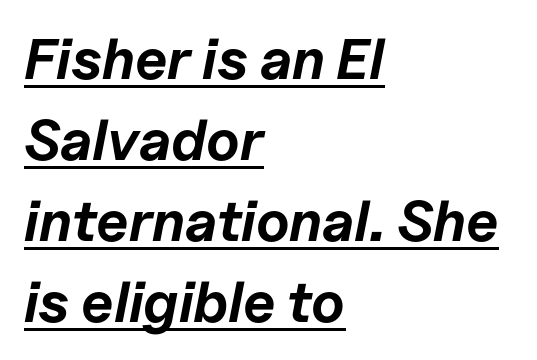
Q: Is the text bold? A: Yes.
Q: Is the text italic (slanted)? A: Yes, it leans right by about 11 degrees.
Q: Is the text underlined? A: Yes.
Q: How is the paragraph aligned? A: Left-aligned.
Q: Is the spacing between letters normal or unusually wide? A: Normal.
Q: Is the spacing between lines tight, normal or loose? A: Normal.
Q: Width (condensed, normal, or wide)? A: Normal.
Q: Stroke contrast? A: Low.
Q: x-height? A: Medium.
Q: Monospaced? A: No.
